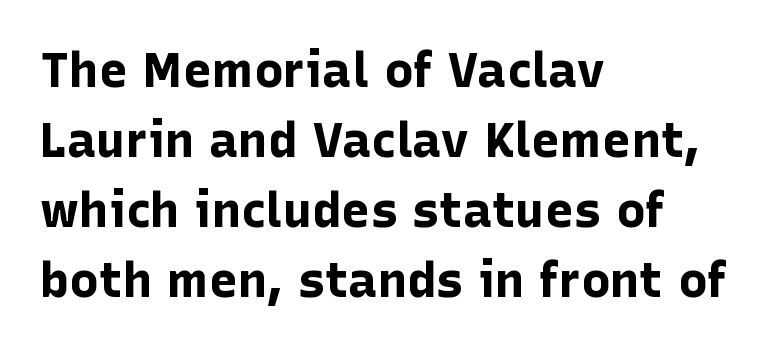
The image shows 49 px bold sans-serif type, upright; set left-aligned, normal line spacing (1.43x), normal letter spacing, not underlined; low stroke contrast and a medium x-height.
